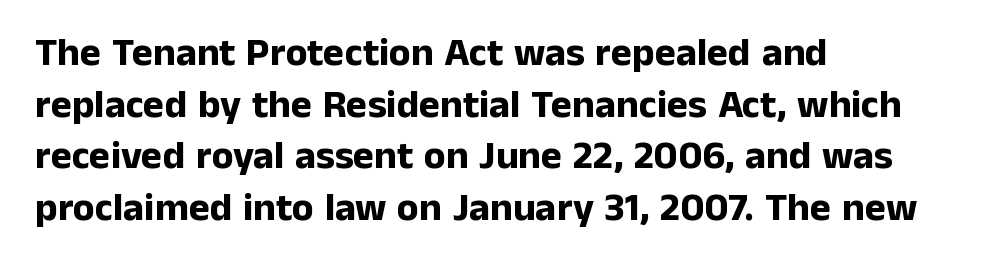
The image shows 40 px bold sans-serif type, upright; set left-aligned, normal line spacing (1.29x), normal letter spacing, not underlined; low stroke contrast and a medium x-height.
